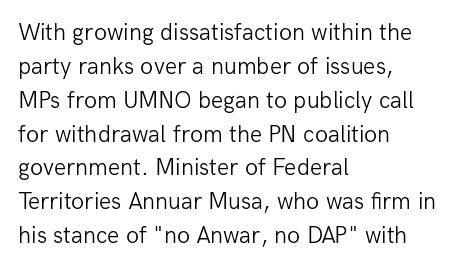
Q: Is the text bold? A: No.
Q: Is the text italic (slanted)? A: No, it is upright.
Q: Is the text underlined? A: No.
Q: How is the paragraph aligned? A: Left-aligned.
Q: Is the spacing between letters normal or unusually wide? A: Normal.
Q: Is the spacing between lines tight, normal or loose? A: Normal.
